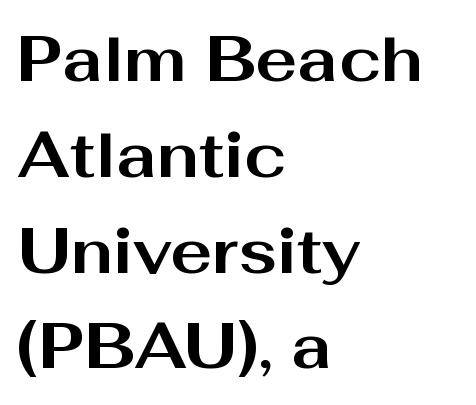
The image shows 63 px bold, wide sans-serif type, upright; set left-aligned, normal line spacing (1.52x), normal letter spacing, not underlined; medium stroke contrast and a medium x-height.
